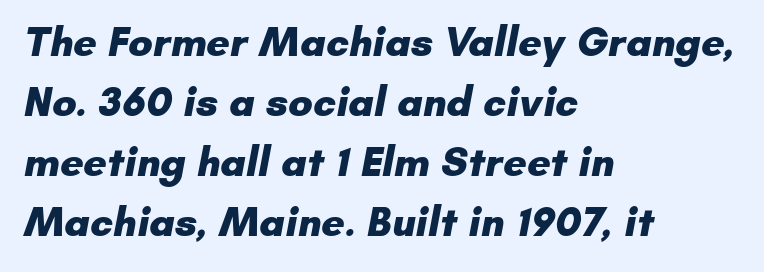
{"serif": "no", "bold": "yes", "weight": "heavy", "width": "normal", "stroke_contrast": "low", "x_height": "small", "monospaced": "no", "underline": "no", "align": "left", "line_spacing": "normal", "line_spacing_ratio": 1.46, "letter_spacing": "normal", "letter_spacing_em": 0.0, "glyph_px": 41}
